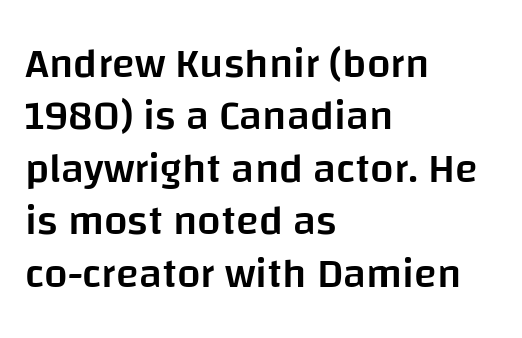
The image shows 42 px semibold sans-serif type, upright; set left-aligned, normal line spacing (1.25x), normal letter spacing, not underlined; low stroke contrast and a large x-height.
